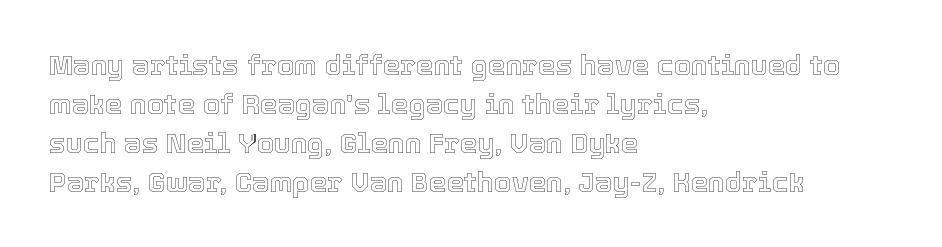
Q: Is the text italic (slanted)? A: No, it is upright.
Q: Is the text underlined? A: No.
Q: How is the paragraph aligned? A: Left-aligned.
Q: Is the spacing between letters normal or unusually wide? A: Normal.
Q: Is the spacing between lines tight, normal or loose? A: Normal.
Q: Width (condensed, normal, or wide)? A: Normal.
Q: x-height? A: Medium.
Q: Monospaced? A: No.
